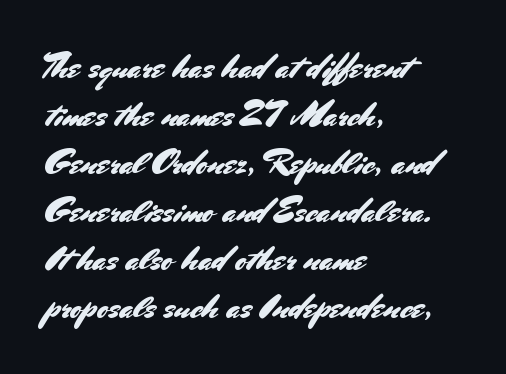
This sample is left-justified, so line endings fall wherever the words run out. Any mark beneath the type? The region is blank. The rendering keeps characters at their native spacing. Regular leading.
